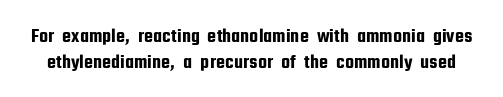
Q: Is the text italic (slanted)? A: No, it is upright.
Q: Is the text underlined? A: No.
Q: Is the spacing between letters normal or unusually wide? A: Normal.
Q: Is the spacing between lines tight, normal or loose? A: Normal.
